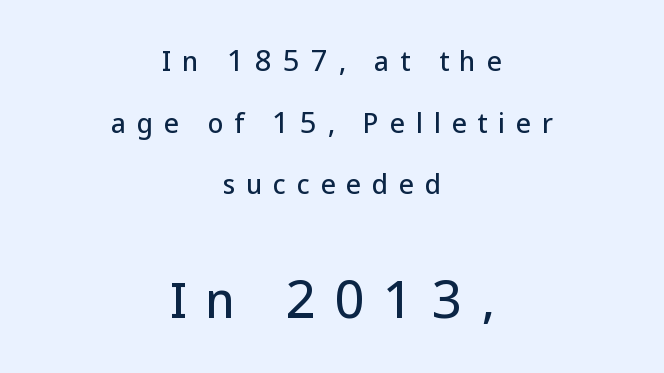
The image shows 46 px sans-serif type, upright; set centered, loose line spacing (2.37x), unusually wide letter spacing (+0.41 em), not underlined; the second (bottom) block is 1.77x larger; low stroke contrast and a medium x-height.
